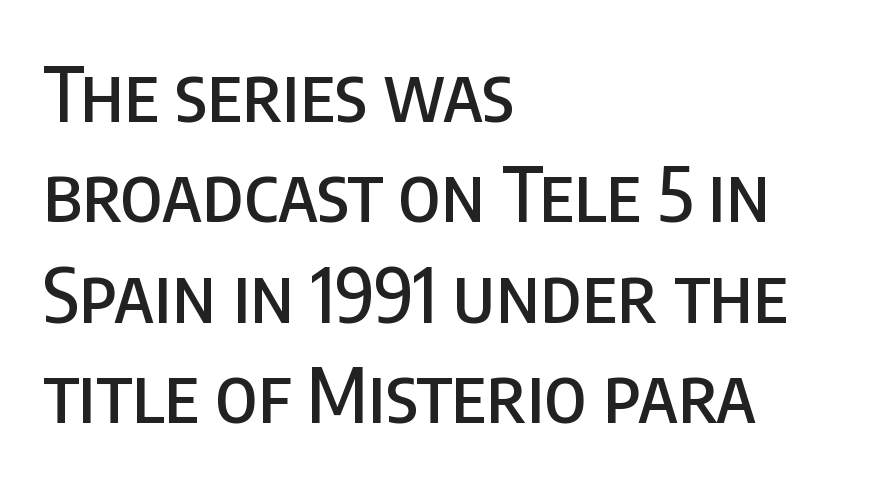
Unlike italic type, these characters show no tilt at all. How would I describe the line gaps? Plain and ordinary. Do the characters align in a grid? No, the font is proportional. Line beginnings align vertically; line endings do not. Does the type have serifs? No, each stem ends abruptly.
